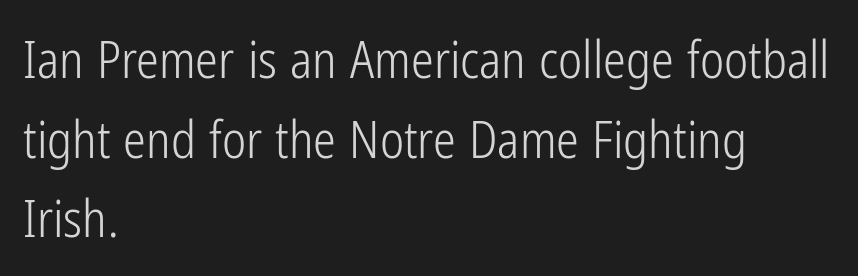
Do the characters align in a grid? No, the font is proportional. The type family on display is of the sans-serif kind. Posture: upright roman. Plain, unruled lines of type. Layout note: lines flush left.
